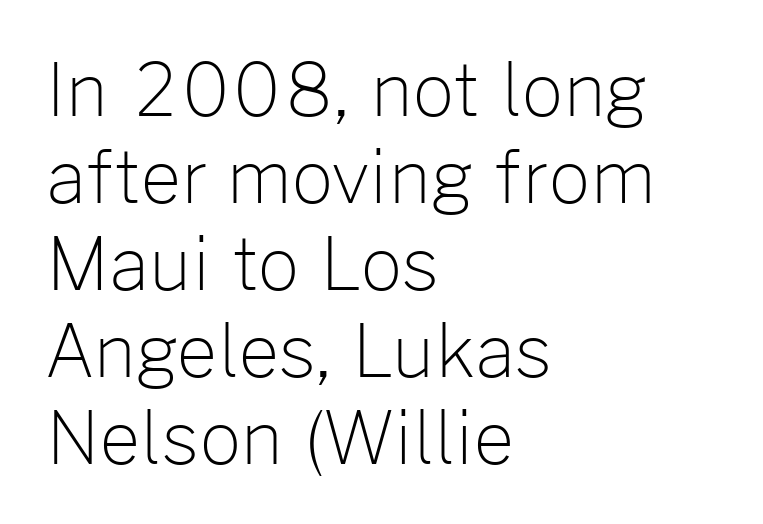
The image shows 72 px light sans-serif type, upright; set left-aligned, line spacing 1.21x, normal letter spacing, not underlined; low stroke contrast and a medium x-height.
